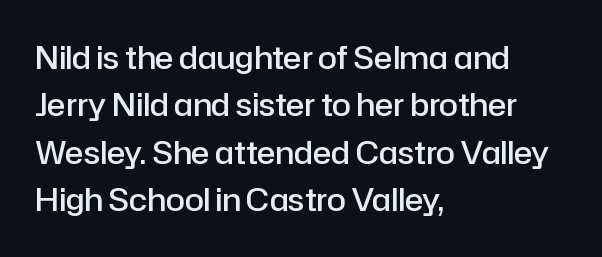
Ascenders rise straight up at ninety degrees. The strokes are fattened partway — semibold, not bold. Character widths vary here, with narrow letters taking less room than wide ones. No word sits above an underline.
